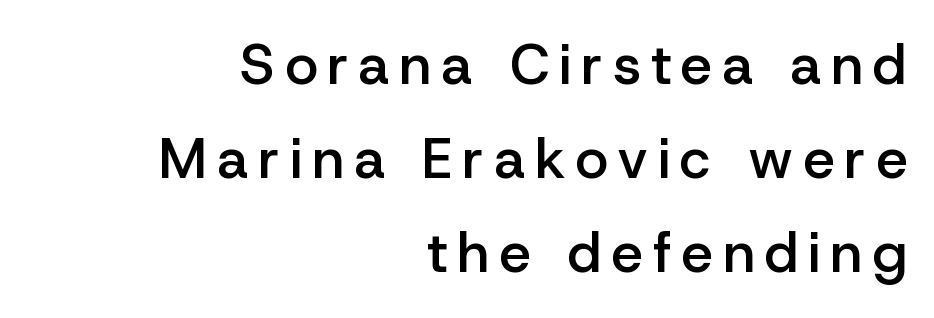
The image shows 56 px semibold sans-serif type, upright; set right-aligned, normal line spacing (1.68x), not underlined; low stroke contrast and a medium x-height.
